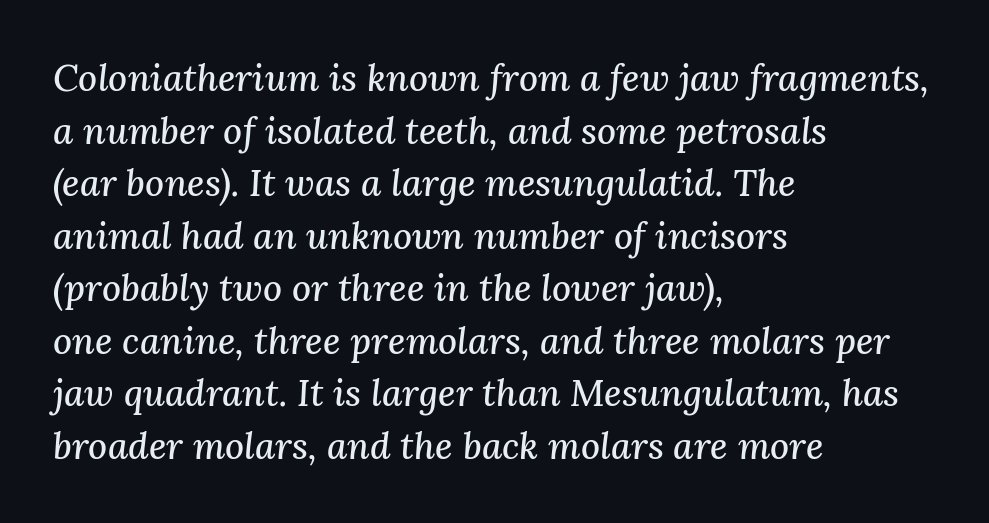
{"serif": "yes", "italic": "yes", "lean": "right", "slant_degrees": 3, "width": "normal", "stroke_contrast": "medium", "x_height": "medium", "monospaced": "no", "underline": "no", "align": "left", "line_spacing": "normal", "line_spacing_ratio": 1.42, "letter_spacing": "normal", "letter_spacing_em": 0.0, "glyph_px": 37}
